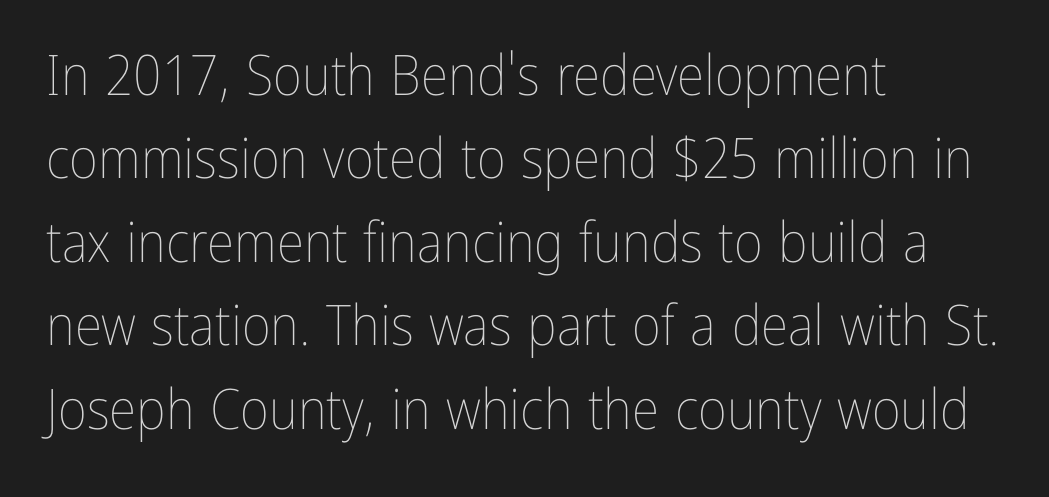
Q: Is the text bold? A: No.
Q: Is the text italic (slanted)? A: No, it is upright.
Q: Is the text underlined? A: No.
Q: How is the paragraph aligned? A: Left-aligned.
Q: Is the spacing between letters normal or unusually wide? A: Normal.
Q: Is the spacing between lines tight, normal or loose? A: Normal.
Q: Width (condensed, normal, or wide)? A: Condensed.
Q: Stroke contrast? A: Low.
Q: x-height? A: Medium.
Q: Monospaced? A: No.
